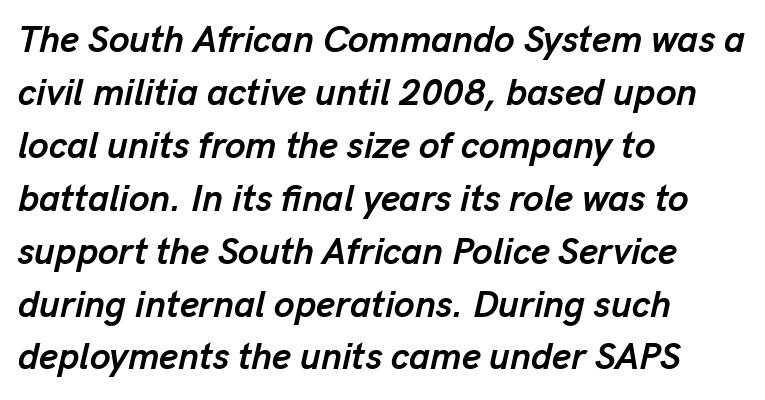
The image shows 37 px semibold type, italic (leaning right); set left-aligned, normal line spacing (1.43x), normal letter spacing, not underlined; low stroke contrast and a medium x-height.
